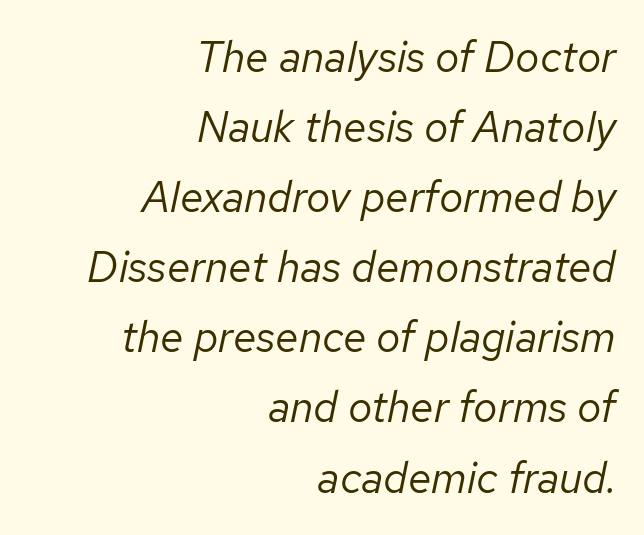
{"italic": "yes", "lean": "right", "slant_degrees": 12, "bold": "no", "weight": "regular", "width": "normal", "stroke_contrast": "low", "x_height": "medium", "monospaced": "no", "underline": "no", "align": "right", "line_spacing": "normal", "line_spacing_ratio": 1.63, "letter_spacing": "normal", "letter_spacing_em": 0.0, "glyph_px": 43}
